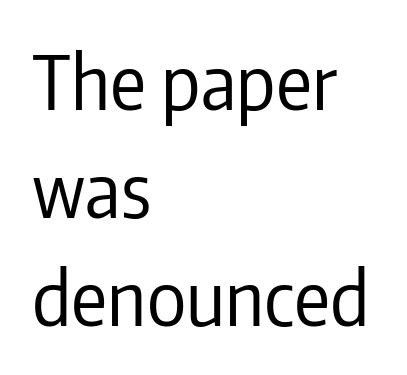
{"serif": "no", "italic": "no", "bold": "no", "weight": "regular", "width": "condensed", "stroke_contrast": "low", "x_height": "medium", "monospaced": "no", "underline": "no", "align": "left", "line_spacing": "normal", "line_spacing_ratio": 1.44, "letter_spacing": "normal", "letter_spacing_em": 0.0, "glyph_px": 75}
